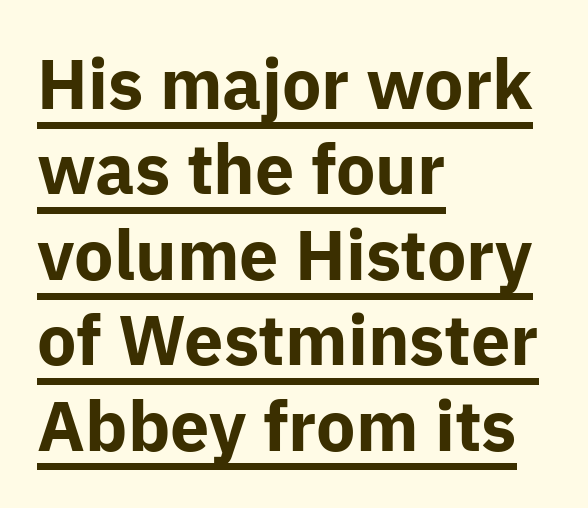
The image shows 70 px bold sans-serif type, upright; set left-aligned, line spacing 1.22x, normal letter spacing, underlined; low stroke contrast and a medium x-height.
